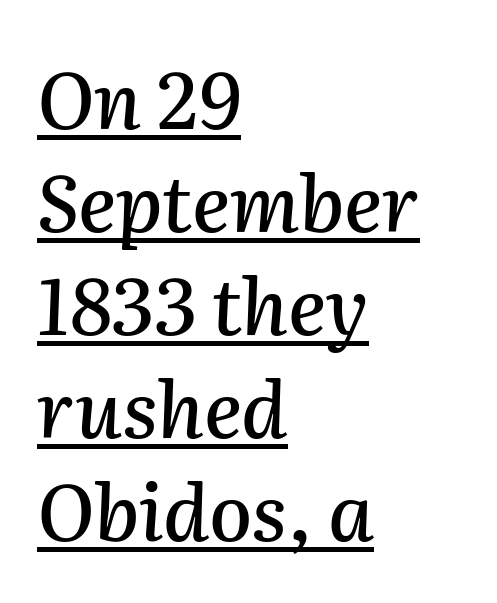
Q: Is the text italic (slanted)? A: Yes, it leans right by about 2 degrees.
Q: Is the text underlined? A: Yes.
Q: How is the paragraph aligned? A: Left-aligned.
Q: Is the spacing between letters normal or unusually wide? A: Normal.
Q: Is the spacing between lines tight, normal or loose? A: Normal.
Q: Width (condensed, normal, or wide)? A: Normal.
Q: Stroke contrast? A: Medium.
Q: x-height? A: Medium.
Q: Monospaced? A: No.
